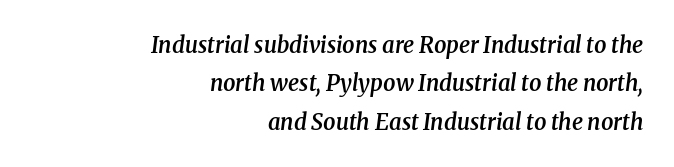
Q: Is the text bold? A: Semi-bold.
Q: Is the text italic (slanted)? A: Yes, it leans right by about 8 degrees.
Q: Is the text underlined? A: No.
Q: How is the paragraph aligned? A: Right-aligned.
Q: Is the spacing between letters normal or unusually wide? A: Normal.
